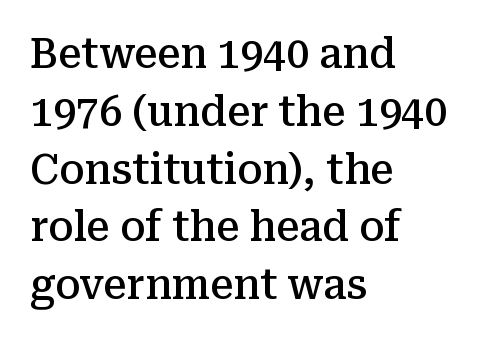
{"serif": "yes", "italic": "no", "bold": "semi", "weight": "semibold", "width": "normal", "stroke_contrast": "medium", "x_height": "medium", "monospaced": "no", "underline": "no", "align": "left", "line_spacing": "normal", "line_spacing_ratio": 1.41, "letter_spacing": "normal", "letter_spacing_em": 0.0, "glyph_px": 41}
